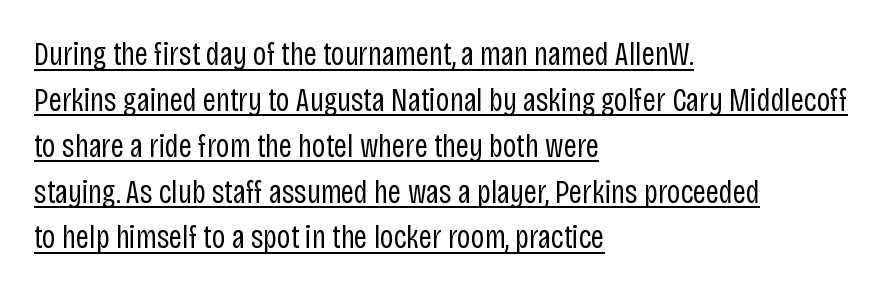
The image shows 33 px regular-weight, condensed sans-serif type, upright; set left-aligned, normal line spacing (1.39x), normal letter spacing, underlined; low stroke contrast and a large x-height.
